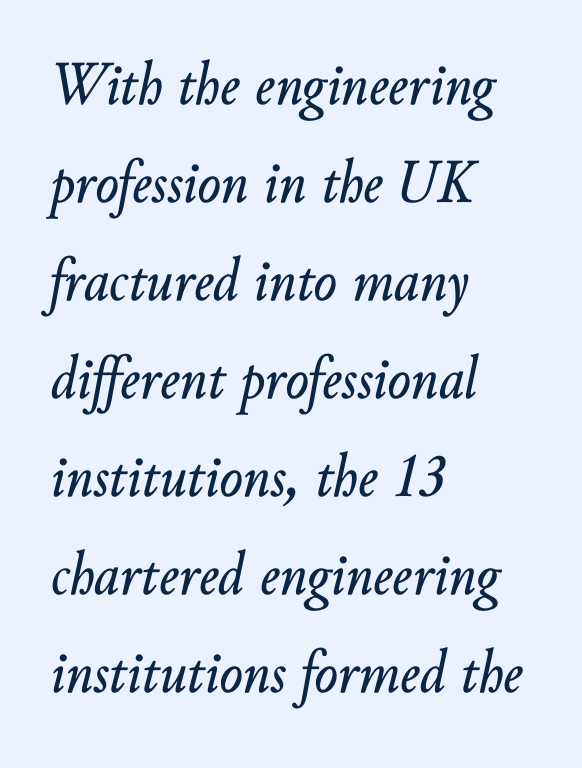
The image shows 62 px text type, italic (leaning right); set left-aligned, normal line spacing (1.58x), normal letter spacing, not underlined; low stroke contrast and a small x-height.
